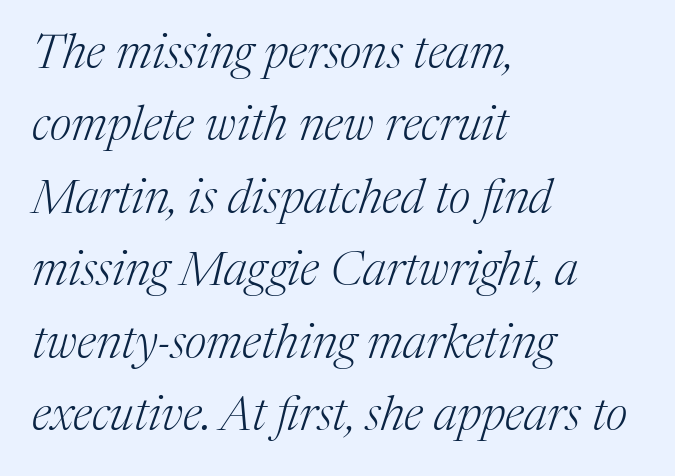
The image shows 48 px light serif type, italic (leaning right); set left-aligned, normal line spacing (1.51x), normal letter spacing, not underlined; medium stroke contrast and a medium x-height.
